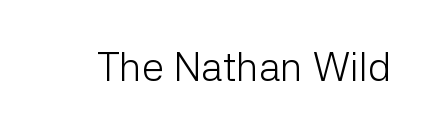
Do the characters align in a grid? No, the font is proportional. The letterforms sit shoulder to shoulder at normal distance. The typeface chosen for these lines omits serifs. Check the space under the baseline: it is left empty. Vertical stems look standard width or narrower in stroke. Designer's note — italics off, roman on.
